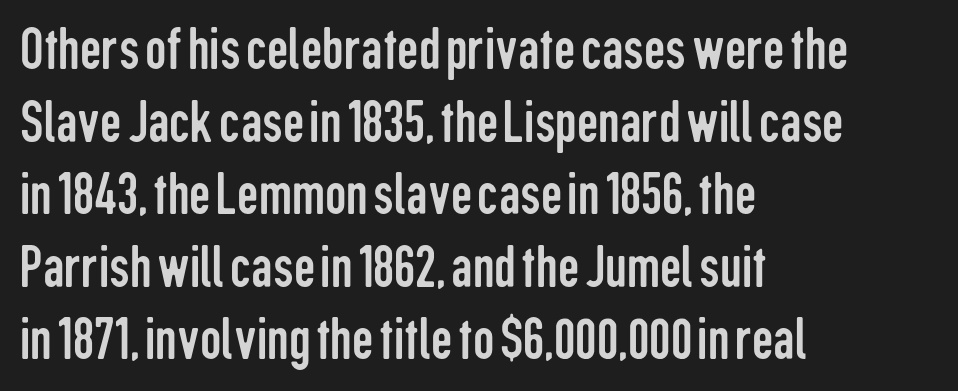
{"serif": "no", "italic": "no", "bold": "no", "weight": "regular", "width": "condensed", "stroke_contrast": "low", "x_height": "medium", "monospaced": "no", "underline": "no", "align": "left", "line_spacing_ratio": 1.21, "letter_spacing": "normal", "letter_spacing_em": 0.0, "glyph_px": 60}
